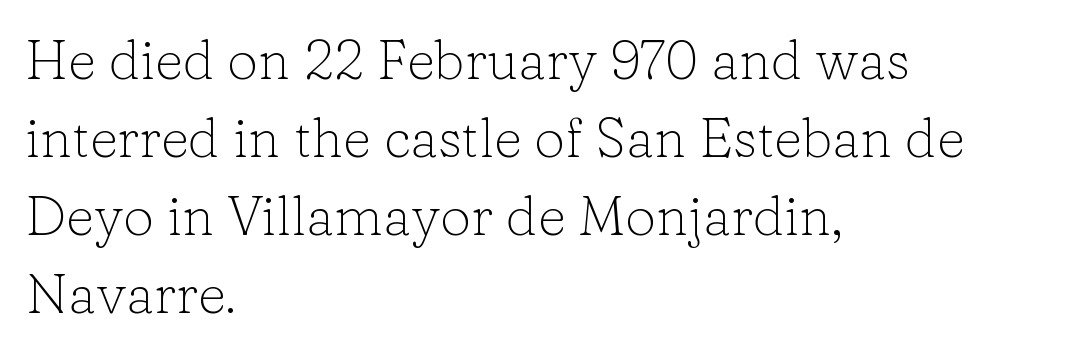
A classic flush-left, rag-right setting is used for this passage. Small tapered or slab feet sit at the stroke ends, so this counts as serif. Is this a fixed-width face? No — the glyphs have proportional, varying widths. This rendering leaves character spacing at its baseline value. Each stroke keeps to a modest, everyday thickness or less.
